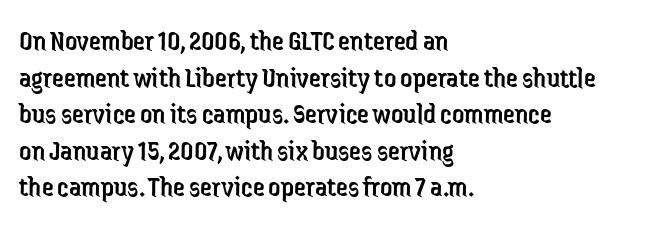
{"serif": "no", "italic": "no", "bold": "no", "weight": "regular", "width": "condensed", "stroke_contrast": "low", "x_height": "medium", "monospaced": "no", "underline": "no", "align": "left", "line_spacing_ratio": 1.22, "letter_spacing": "normal", "letter_spacing_em": 0.0, "glyph_px": 30}
